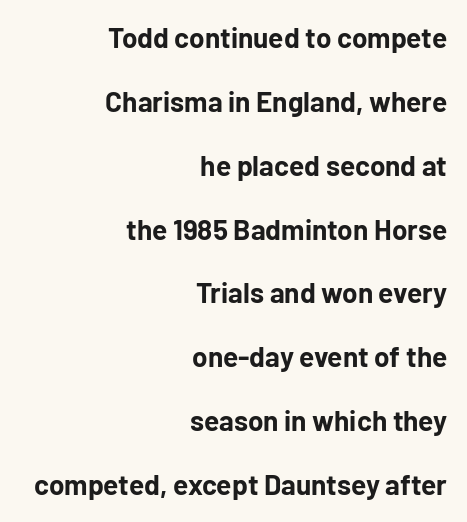
{"serif": "no", "italic": "no", "bold": "yes", "weight": "bold", "width": "normal", "stroke_contrast": "low", "x_height": "medium", "monospaced": "no", "underline": "no", "align": "right", "line_spacing": "loose", "line_spacing_ratio": 2.28, "letter_spacing": "normal", "letter_spacing_em": 0.0, "glyph_px": 28}
